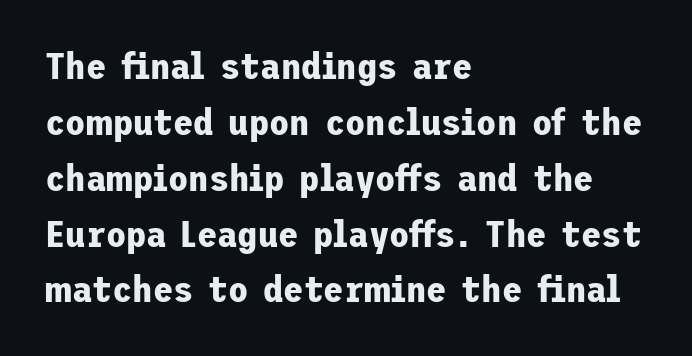
Q: Is the text bold? A: Yes.
Q: Is the text italic (slanted)? A: No, it is upright.
Q: Is the typeface a serif or a sans-serif typeface? A: Sans-serif.
Q: Is the text underlined? A: No.
Q: How is the paragraph aligned? A: Left-aligned.
Q: Is the spacing between letters normal or unusually wide? A: Normal.
Q: Is the spacing between lines tight, normal or loose? A: Normal.
Q: Width (condensed, normal, or wide)? A: Normal.
Q: Stroke contrast? A: Low.
Q: x-height? A: Medium.
